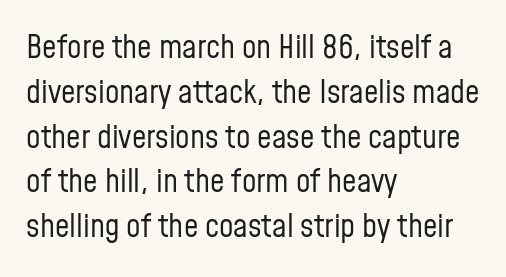
The image shows 32 px regular-weight, condensed sans-serif type, upright; set left-aligned, normal line spacing (1.4x), normal letter spacing, not underlined; low stroke contrast and a medium x-height.
